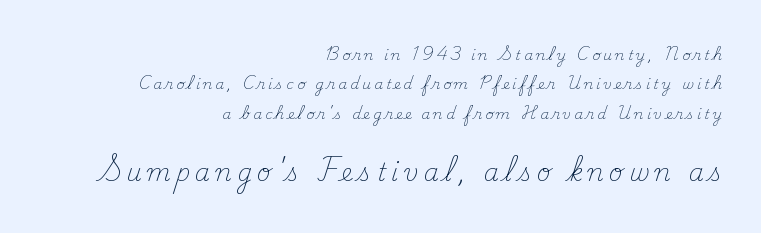
{"bold": "no", "underline": "no", "align": "right", "line_spacing": "loose", "line_spacing_ratio": 2.09, "letter_spacing": "wide", "letter_spacing_em": 0.22, "larger_block": "second", "size_ratio": 1.71, "glyph_px": 24}
